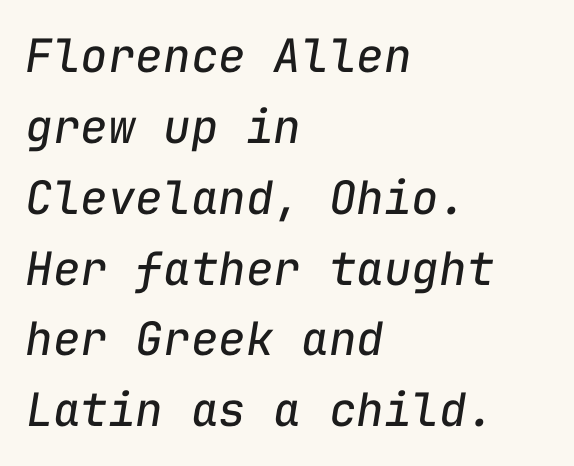
Q: Is the text bold? A: No.
Q: Is the text italic (slanted)? A: Yes, it leans right by about 9 degrees.
Q: Is the text underlined? A: No.
Q: How is the paragraph aligned? A: Left-aligned.
Q: Is the spacing between letters normal or unusually wide? A: Normal.
Q: Is the spacing between lines tight, normal or loose? A: Normal.
Q: Width (condensed, normal, or wide)? A: Normal.
Q: Stroke contrast? A: Low.
Q: x-height? A: Medium.
Q: Monospaced? A: Yes.
